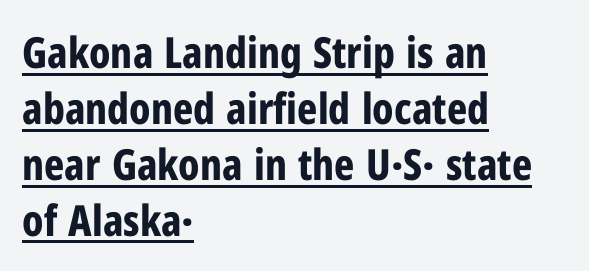
Q: Is the text bold? A: Yes.
Q: Is the text italic (slanted)? A: No, it is upright.
Q: Is the typeface a serif or a sans-serif typeface? A: Sans-serif.
Q: Is the text underlined? A: Yes.
Q: How is the paragraph aligned? A: Left-aligned.
Q: Is the spacing between letters normal or unusually wide? A: Normal.
Q: Is the spacing between lines tight, normal or loose? A: Normal.
Q: Width (condensed, normal, or wide)? A: Condensed.
Q: Stroke contrast? A: Low.
Q: x-height? A: Medium.
Q: Monospaced? A: No.
